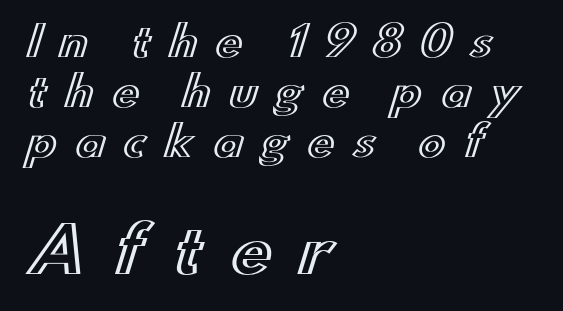
{"width": "wide", "x_height": "small", "monospaced": "no", "underline": "no", "align": "left", "line_spacing_ratio": 1.22, "letter_spacing": "wide", "letter_spacing_em": 0.44, "larger_block": "second", "size_ratio": 1.51, "glyph_px": 62}
